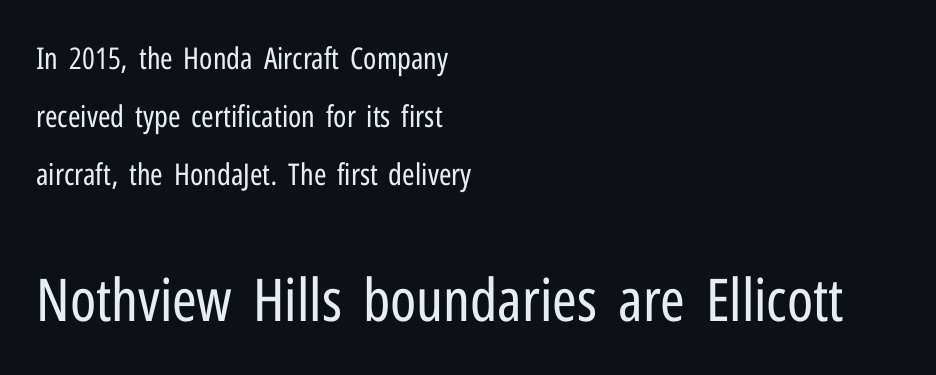
The image shows 59 px regular-weight, condensed sans-serif type, upright; set left-aligned, loose line spacing (1.93x), normal letter spacing, not underlined; the second (bottom) block is 1.97x larger; low stroke contrast and a medium x-height.
